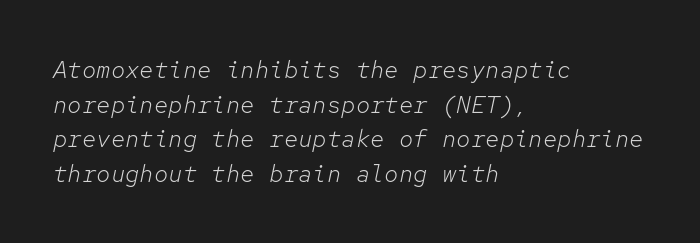
Vertical spacing — default. There is no visible air inserted between adjacent glyphs. Leftover space on each line is placed entirely after the last word. An italicized treatment has been applied to the whole sample. Weight: regular or lighter.
